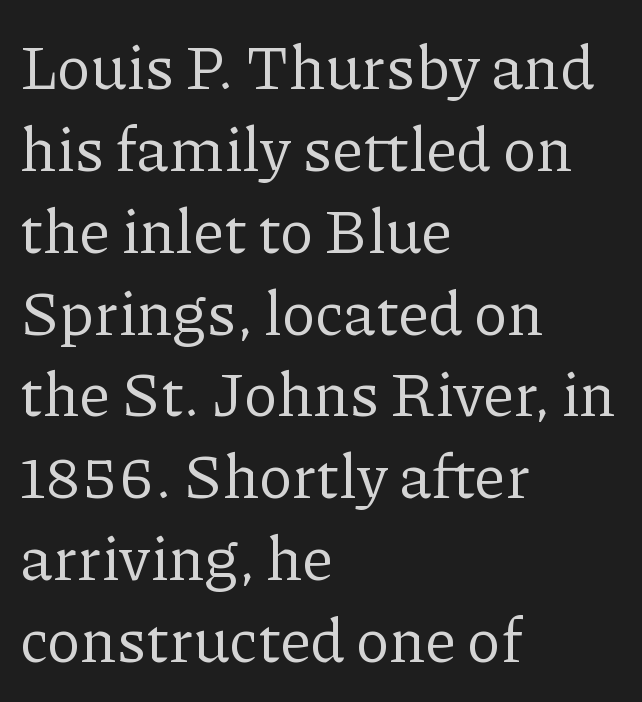
{"serif": "yes", "italic": "no", "bold": "no", "weight": "regular", "width": "normal", "stroke_contrast": "low", "x_height": "medium", "monospaced": "no", "underline": "no", "align": "left", "line_spacing": "normal", "line_spacing_ratio": 1.32, "letter_spacing": "normal", "letter_spacing_em": 0.0, "glyph_px": 62}
